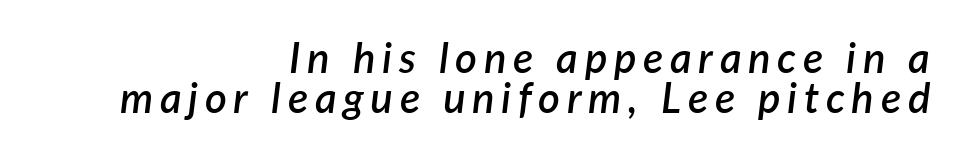
The image shows 42 px semibold type, italic (leaning right); set right-aligned, tight line spacing (0.96x), not underlined; low stroke contrast and a medium x-height.
